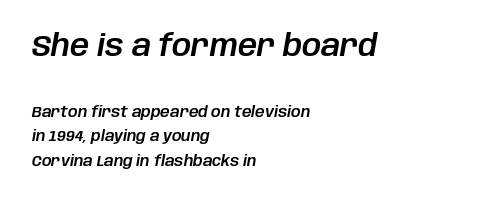
{"italic": "yes", "lean": "right", "slant_degrees": 10, "width": "normal", "stroke_contrast": "low", "x_height": "large", "monospaced": "no", "underline": "no", "align": "left", "line_spacing": "normal", "line_spacing_ratio": 1.63, "letter_spacing": "normal", "letter_spacing_em": 0.0, "larger_block": "first", "size_ratio": 2.0, "glyph_px": 30}
